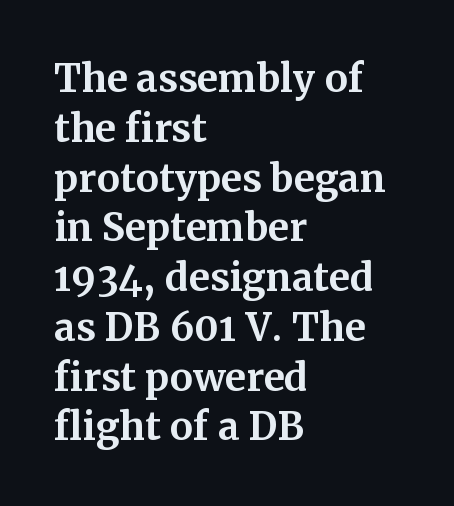
A typesetter would label this face a serif. If you drew a ruler down the left edge, every line would touch it. The space between consecutive lines is moderate. The axis of the letterforms is exactly vertical. Plain, unruled lines of type.
